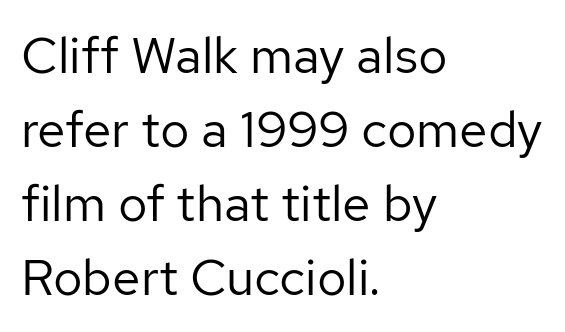
If you drew a line through each stem, it would be perfectly vertical. Heft: none added — not bold. This sample uses a sans-serif face. Evenly set lines give the paragraph a standard silhouette. Each row of text sits above clean, open space.
